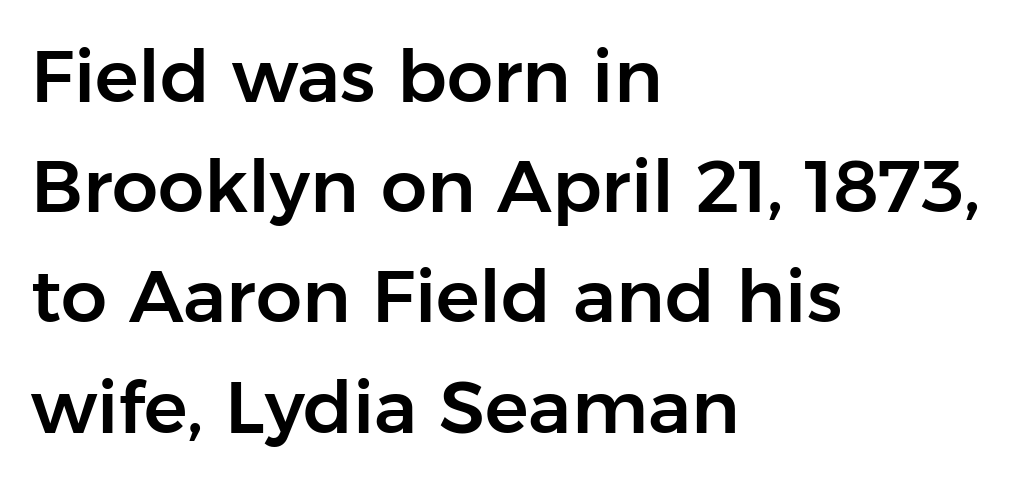
The image shows 73 px sans-serif type, upright; set left-aligned, normal line spacing (1.51x), normal letter spacing, not underlined; low stroke contrast and a medium x-height.
